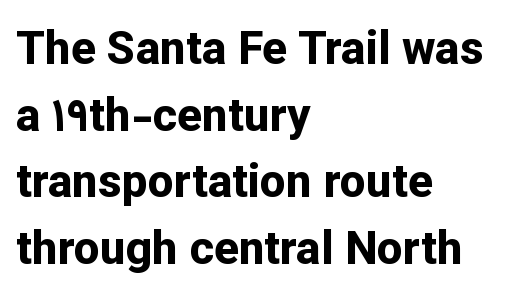
Q: Is the text bold? A: Yes.
Q: Is the text italic (slanted)? A: No, it is upright.
Q: Is the typeface a serif or a sans-serif typeface? A: Sans-serif.
Q: Is the text underlined? A: No.
Q: How is the paragraph aligned? A: Left-aligned.
Q: Is the spacing between letters normal or unusually wide? A: Normal.
Q: Is the spacing between lines tight, normal or loose? A: Normal.
Q: Width (condensed, normal, or wide)? A: Normal.
Q: Stroke contrast? A: Low.
Q: x-height? A: Medium.
Q: Monospaced? A: No.
